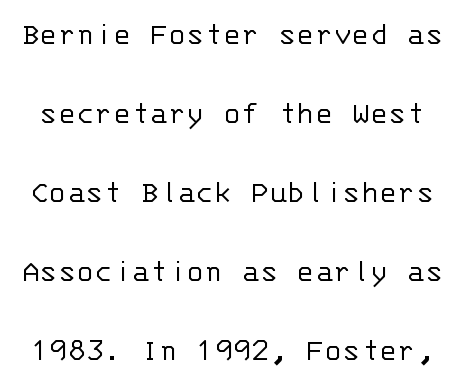
Q: Is the text bold? A: No.
Q: Is the text italic (slanted)? A: No, it is upright.
Q: Is the typeface a serif or a sans-serif typeface? A: Sans-serif.
Q: Is the text underlined? A: No.
Q: Is the spacing between letters normal or unusually wide? A: Normal.
Q: Is the spacing between lines tight, normal or loose? A: Loose.
Q: Width (condensed, normal, or wide)? A: Normal.
Q: Stroke contrast? A: Low.
Q: x-height? A: Large.
Q: Monospaced? A: Yes.
